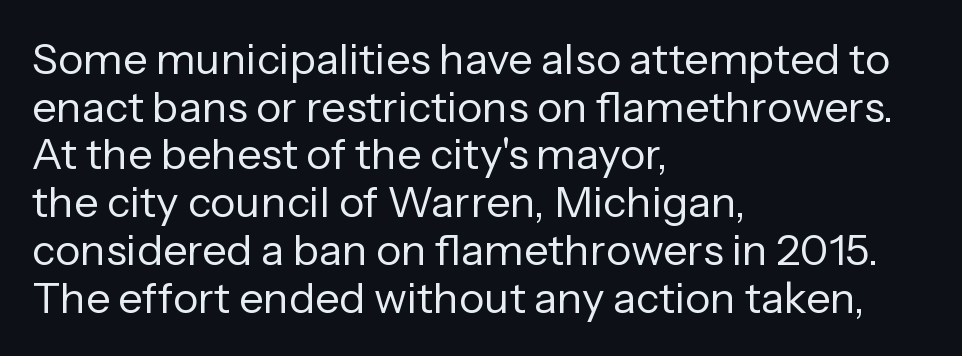
{"serif": "no", "italic": "no", "bold": "no", "weight": "regular", "width": "normal", "stroke_contrast": "low", "x_height": "medium", "monospaced": "no", "underline": "no", "align": "left", "line_spacing": "tight", "line_spacing_ratio": 1.11, "letter_spacing": "normal", "letter_spacing_em": 0.0, "glyph_px": 43}
